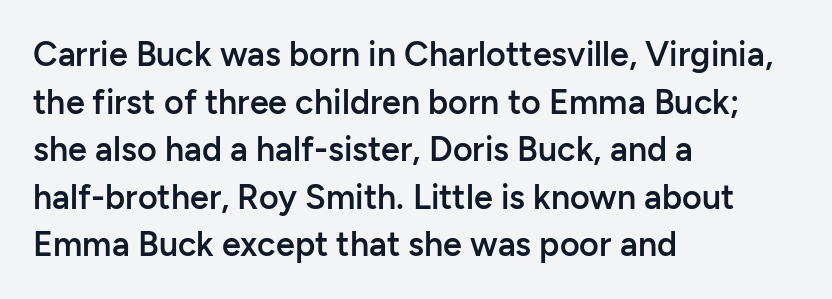
Q: Is the text bold? A: Semi-bold.
Q: Is the text italic (slanted)? A: No, it is upright.
Q: Is the typeface a serif or a sans-serif typeface? A: Sans-serif.
Q: Is the text underlined? A: No.
Q: How is the paragraph aligned? A: Left-aligned.
Q: Is the spacing between letters normal or unusually wide? A: Normal.
Q: Is the spacing between lines tight, normal or loose? A: Normal.
Q: Width (condensed, normal, or wide)? A: Normal.
Q: Stroke contrast? A: Low.
Q: x-height? A: Medium.
Q: Monospaced? A: No.
